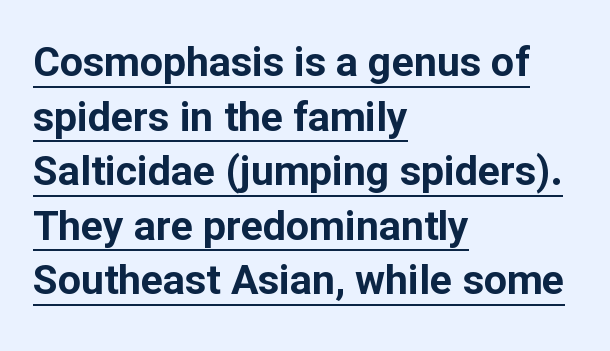
Q: Is the text bold? A: Yes.
Q: Is the text italic (slanted)? A: No, it is upright.
Q: Is the typeface a serif or a sans-serif typeface? A: Sans-serif.
Q: Is the text underlined? A: Yes.
Q: How is the paragraph aligned? A: Left-aligned.
Q: Is the spacing between letters normal or unusually wide? A: Normal.
Q: Is the spacing between lines tight, normal or loose? A: Normal.
Q: Width (condensed, normal, or wide)? A: Normal.
Q: Stroke contrast? A: Low.
Q: x-height? A: Medium.
Q: Monospaced? A: No.
